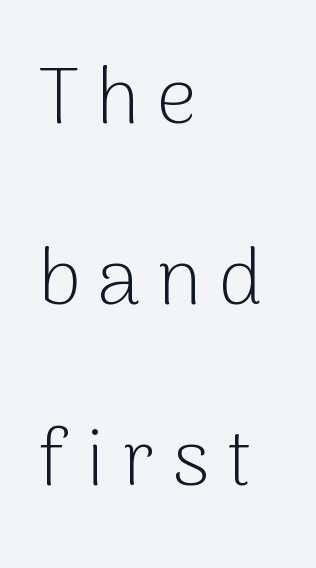
Q: Is the text bold? A: No.
Q: Is the text italic (slanted)? A: No, it is upright.
Q: Is the typeface a serif or a sans-serif typeface? A: Sans-serif.
Q: Is the text underlined? A: No.
Q: How is the paragraph aligned? A: Left-aligned.
Q: Is the spacing between letters normal or unusually wide? A: Unusually wide.
Q: Is the spacing between lines tight, normal or loose? A: Loose.
Q: Width (condensed, normal, or wide)? A: Normal.
Q: Stroke contrast? A: Low.
Q: x-height? A: Medium.
Q: Monospaced? A: No.
